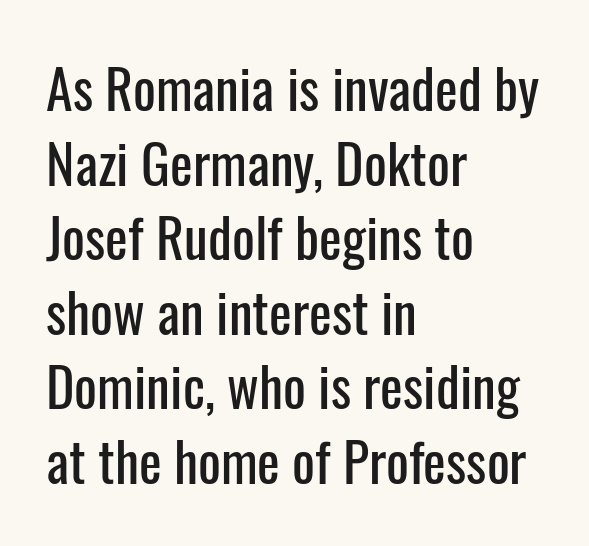
Q: Is the text italic (slanted)? A: No, it is upright.
Q: Is the typeface a serif or a sans-serif typeface? A: Sans-serif.
Q: Is the text underlined? A: No.
Q: How is the paragraph aligned? A: Left-aligned.
Q: Is the spacing between letters normal or unusually wide? A: Normal.
Q: Is the spacing between lines tight, normal or loose? A: Normal.
Q: Width (condensed, normal, or wide)? A: Condensed.
Q: Stroke contrast? A: Low.
Q: x-height? A: Medium.
Q: Monospaced? A: No.
